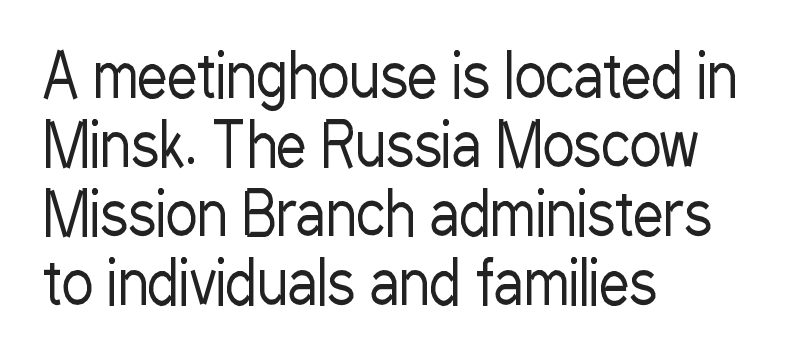
The image shows 60 px regular-weight, condensed sans-serif type, upright; set left-aligned, tight line spacing (1.15x), normal letter spacing, not underlined; low stroke contrast and a medium x-height.
